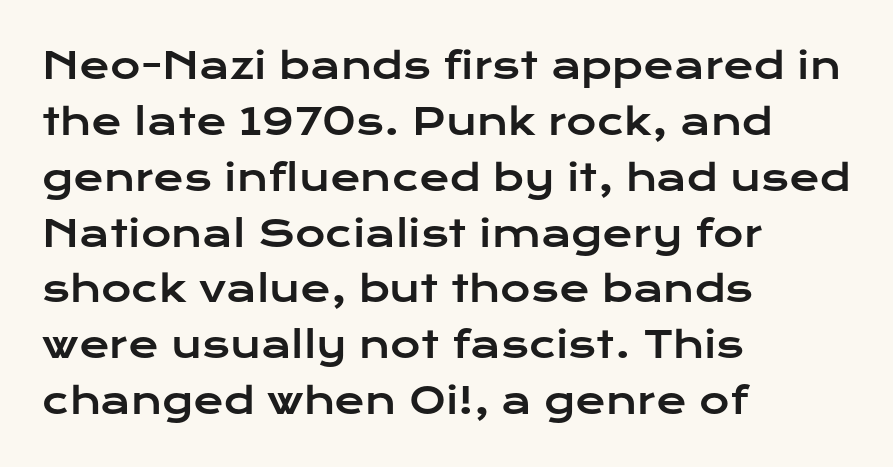
Letterform terminals end flat and unadorned throughout the passage. Upright lettering throughout. In CSS terms this would be text-align: left. Is this a fixed-width face? No — the glyphs have proportional, varying widths. Descenders hang freely into open space.
